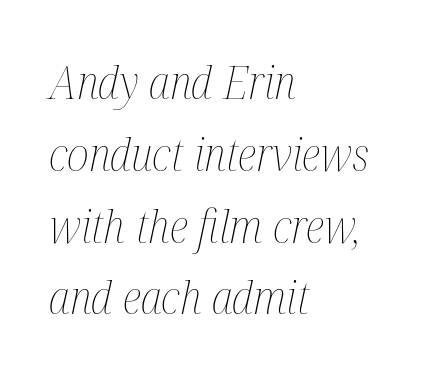
Q: Is the text bold? A: No.
Q: Is the text italic (slanted)? A: Yes, it leans right by about 12 degrees.
Q: Is the text underlined? A: No.
Q: How is the paragraph aligned? A: Left-aligned.
Q: Is the spacing between letters normal or unusually wide? A: Normal.
Q: Is the spacing between lines tight, normal or loose? A: Normal.
Q: Width (condensed, normal, or wide)? A: Condensed.
Q: Stroke contrast? A: Medium.
Q: x-height? A: Medium.
Q: Monospaced? A: No.
